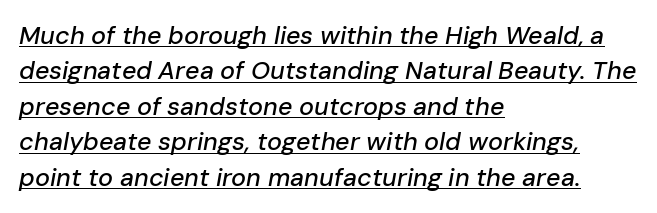
The image shows 25 px text type, italic (leaning right); set left-aligned, normal line spacing (1.42x), normal letter spacing, underlined.
